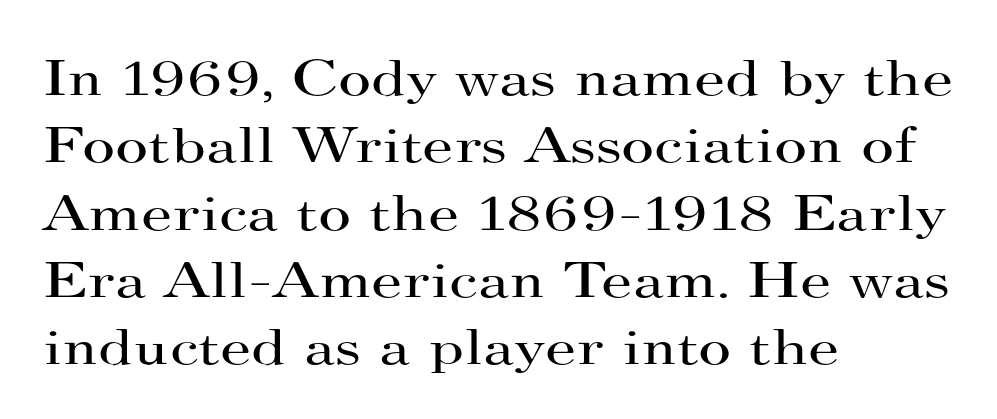
The image shows 51 px regular-weight, wide serif type, upright; set left-aligned, normal line spacing (1.32x), normal letter spacing, not underlined; high stroke contrast and a small x-height.
